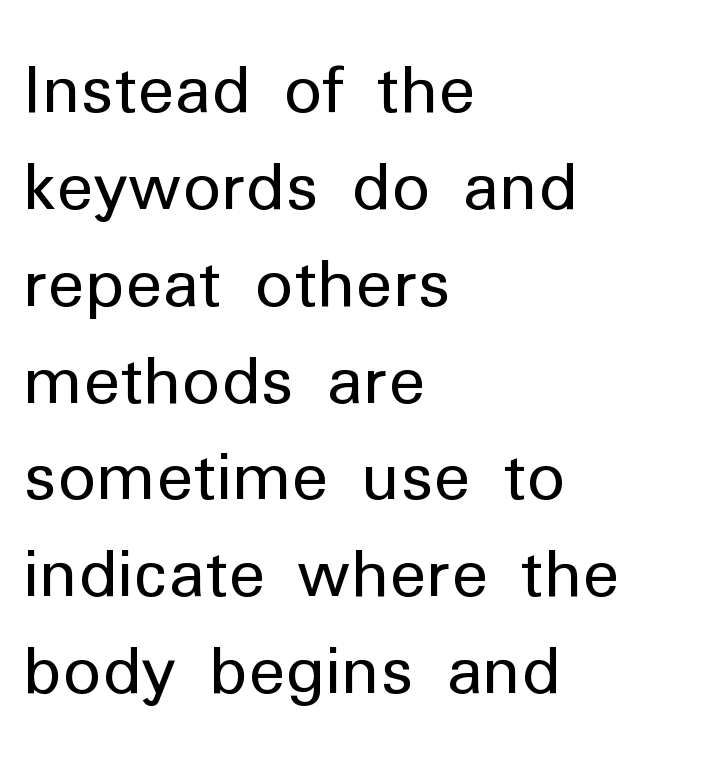
Q: Is the text bold? A: No.
Q: Is the text italic (slanted)? A: No, it is upright.
Q: Is the typeface a serif or a sans-serif typeface? A: Sans-serif.
Q: Is the text underlined? A: No.
Q: How is the paragraph aligned? A: Left-aligned.
Q: Is the spacing between letters normal or unusually wide? A: Normal.
Q: Is the spacing between lines tight, normal or loose? A: Normal.
Q: Width (condensed, normal, or wide)? A: Normal.
Q: Stroke contrast? A: Low.
Q: x-height? A: Medium.
Q: Monospaced? A: No.
